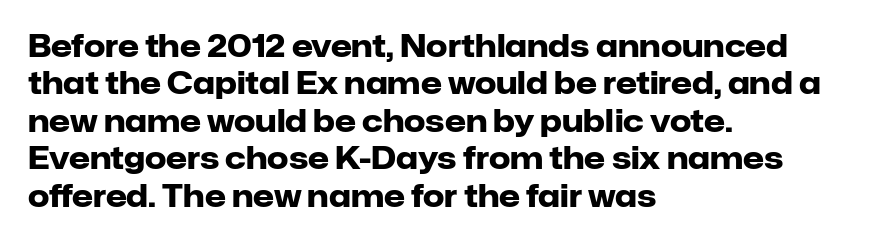
Q: Is the text bold? A: Yes.
Q: Is the text italic (slanted)? A: No, it is upright.
Q: Is the typeface a serif or a sans-serif typeface? A: Sans-serif.
Q: Is the text underlined? A: No.
Q: How is the paragraph aligned? A: Left-aligned.
Q: Is the spacing between letters normal or unusually wide? A: Normal.
Q: Is the spacing between lines tight, normal or loose? A: Normal.
Q: Width (condensed, normal, or wide)? A: Normal.
Q: Stroke contrast? A: Low.
Q: x-height? A: Medium.
Q: Monospaced? A: No.
